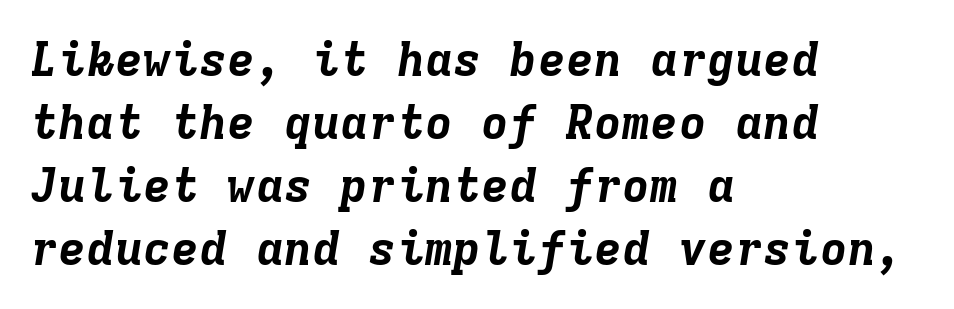
The image shows 47 px bold type, italic (leaning right), monospaced; set left-aligned, normal line spacing (1.34x), normal letter spacing, not underlined; low stroke contrast and a medium x-height.
